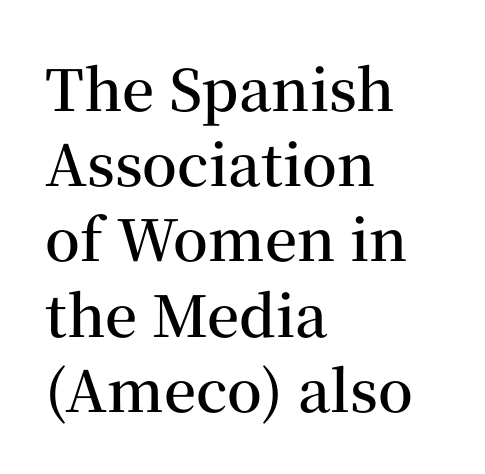
The image shows 57 px semibold serif type, upright; set left-aligned, normal line spacing (1.32x), normal letter spacing, not underlined; medium stroke contrast and a medium x-height.
